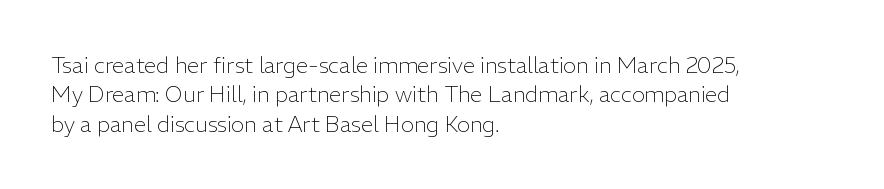
Caption: face not bold, strokes unweighted. Whoever set this chose a conventional vertical rhythm. This sample uses plain, unmodified letter spacing. The lettering stays uniformly vertical, giving the passage a roman look. Rule under the text: the space is simply empty.
